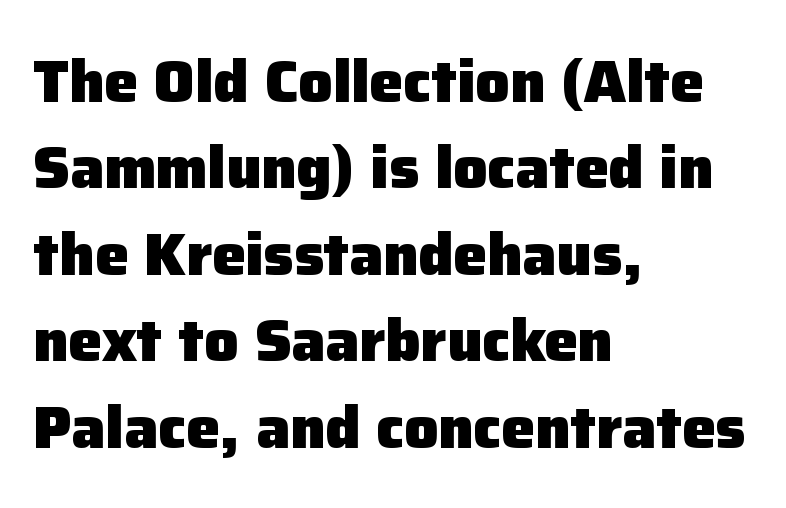
Each row of text sits above clean, open space. The rendering uses a moderate line-height, typical for paragraphs. No extra tracking has been applied to these lines. Italic? Not at all — the glyphs are vertical. The passage shown is typed in a proportional face where columns would drift. These lines are composed in type without serifs.
